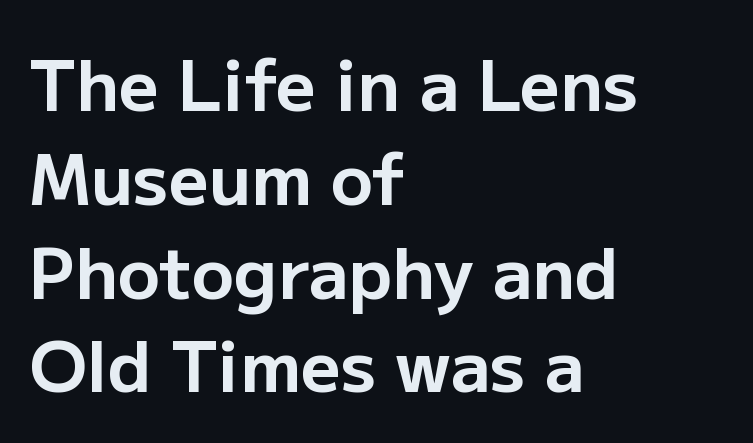
A normal amount of white space separates one row of letters from the next. Is there any slant? The stems are plumb. Is this a fixed-width face? No — the glyphs have proportional, varying widths. The text block is weighted toward the left margin, trailing off unevenly rightward.
